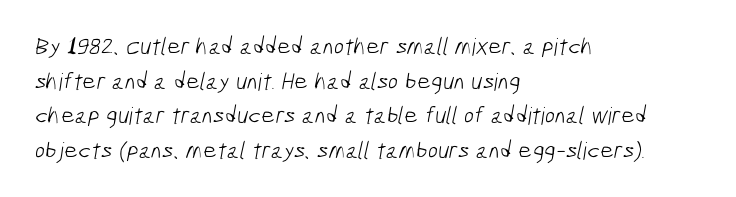
Q: Is the text bold? A: No.
Q: Is the text underlined? A: No.
Q: How is the paragraph aligned? A: Left-aligned.
Q: Is the spacing between letters normal or unusually wide? A: Normal.
Q: Is the spacing between lines tight, normal or loose? A: Normal.
